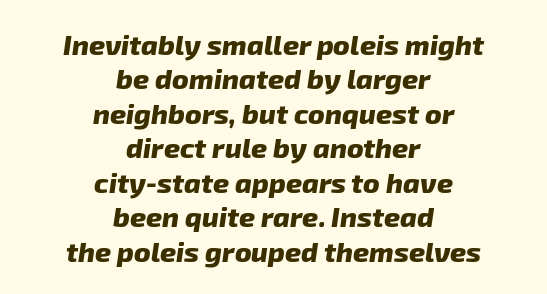
The image shows 28 px heavy sans-serif type; set centered, line spacing 1.23x, normal letter spacing, not underlined; low stroke contrast and a medium x-height.
